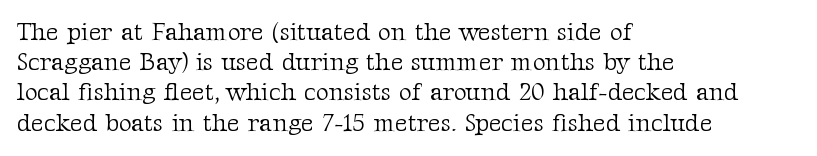
Q: Is the text bold? A: No.
Q: Is the text italic (slanted)? A: No, it is upright.
Q: Is the text underlined? A: No.
Q: How is the paragraph aligned? A: Left-aligned.
Q: Is the spacing between letters normal or unusually wide? A: Normal.
